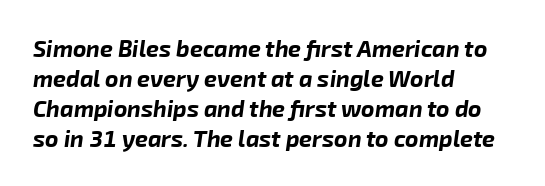
The image shows 23 px bold type, italic (leaning right); set left-aligned, normal line spacing (1.31x), normal letter spacing, not underlined.
